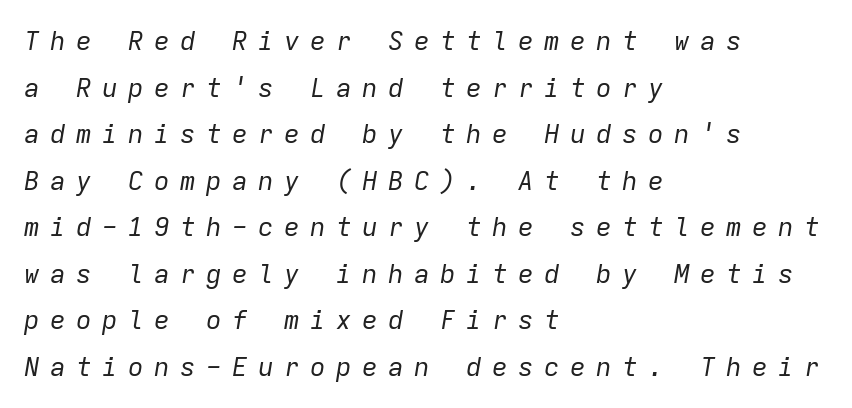
Letter spacing: wide. Underlining? Definitely not there. This sample is left-justified, so line endings fall wherever the words run out. The lettering tilts uniformly, giving the passage an italic look.
